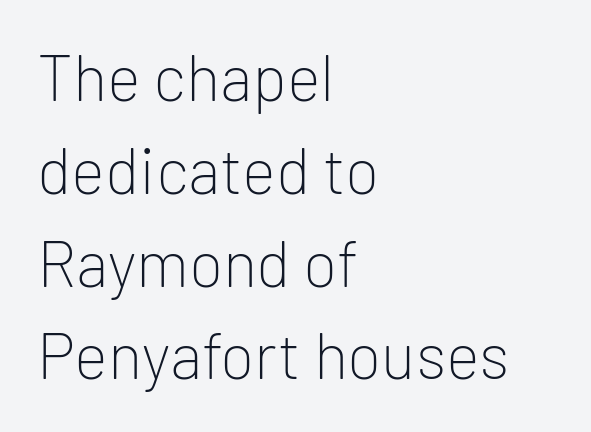
{"serif": "no", "italic": "no", "bold": "no", "weight": "light", "width": "normal", "stroke_contrast": "low", "x_height": "medium", "monospaced": "no", "underline": "no", "align": "left", "line_spacing": "normal", "line_spacing_ratio": 1.45, "letter_spacing": "normal", "letter_spacing_em": 0.0, "glyph_px": 64}
